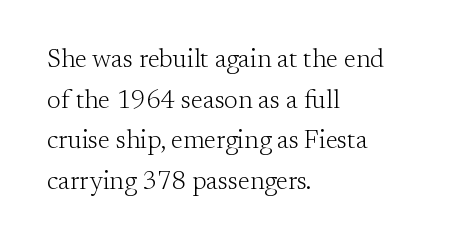
The image shows 26 px text type, upright; set left-aligned, normal line spacing (1.56x), normal letter spacing, not underlined.
